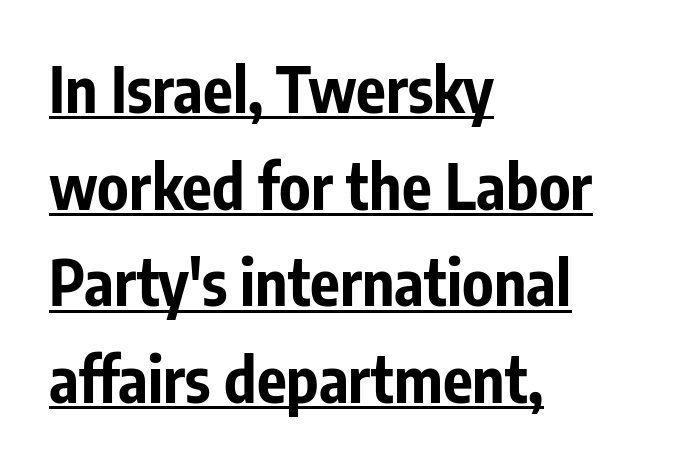
{"serif": "no", "italic": "no", "bold": "yes", "weight": "bold", "width": "condensed", "stroke_contrast": "low", "x_height": "medium", "monospaced": "no", "underline": "yes", "align": "left", "line_spacing": "normal", "line_spacing_ratio": 1.56, "letter_spacing": "normal", "letter_spacing_em": 0.0, "glyph_px": 62}
